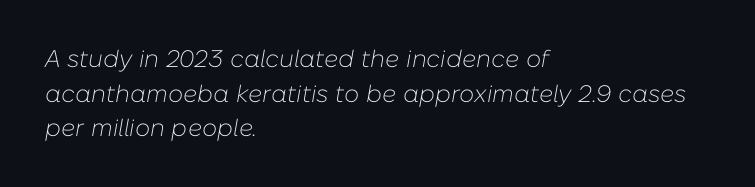
The image shows 24 px text type, italic (leaning right); set left-aligned, normal line spacing (1.44x), normal letter spacing, not underlined.
